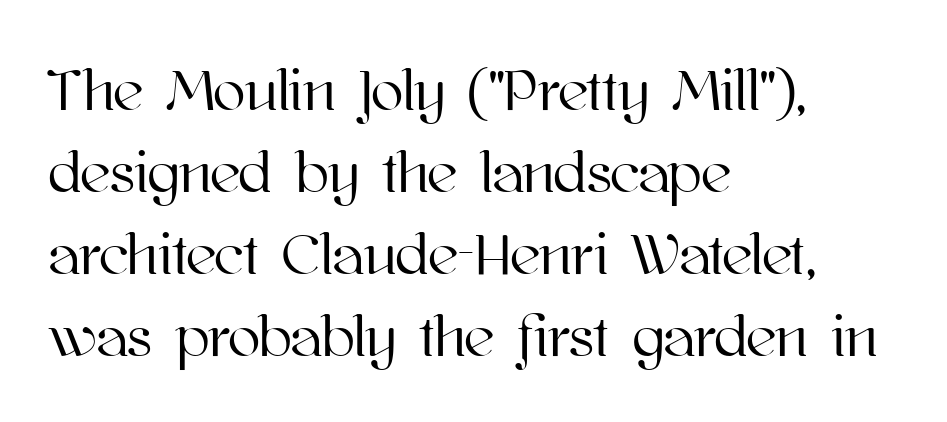
The image shows 59 px text type, upright; set left-aligned, normal line spacing (1.39x), normal letter spacing, not underlined; high stroke contrast and a medium x-height.
